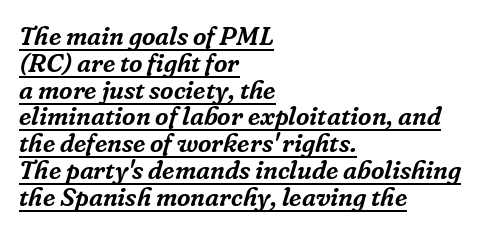
{"italic": "yes", "lean": "right", "slant_degrees": 16, "underline": "yes", "align": "left", "line_spacing": "tight", "line_spacing_ratio": 1.03, "letter_spacing": "normal", "letter_spacing_em": 0.0, "glyph_px": 26}
